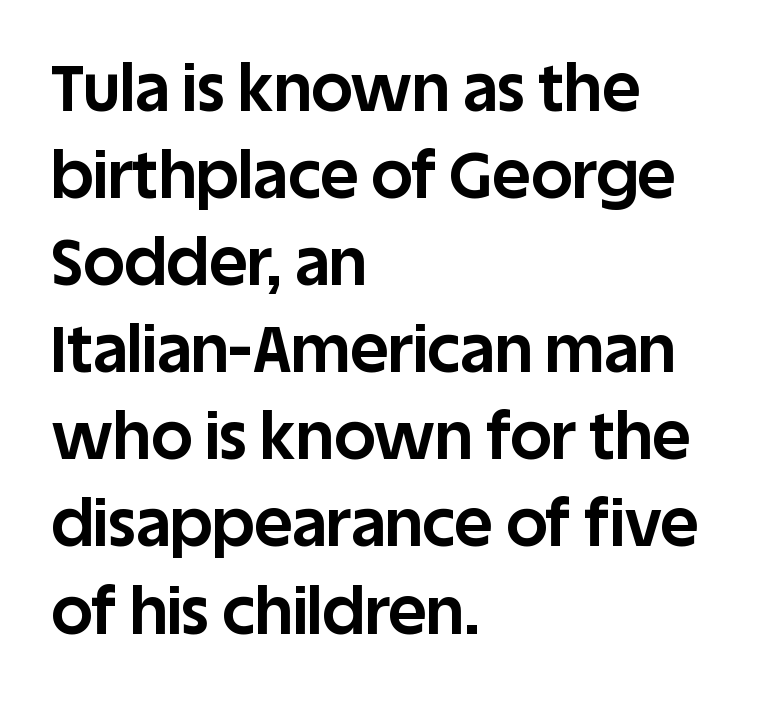
{"serif": "no", "italic": "no", "bold": "yes", "weight": "bold", "width": "normal", "stroke_contrast": "low", "x_height": "large", "monospaced": "no", "underline": "no", "align": "left", "line_spacing": "normal", "line_spacing_ratio": 1.34, "letter_spacing": "normal", "letter_spacing_em": 0.0, "glyph_px": 65}
